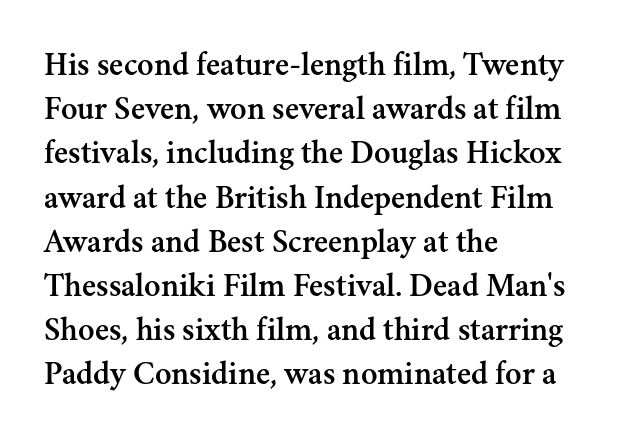
Q: Is the text italic (slanted)? A: No, it is upright.
Q: Is the typeface a serif or a sans-serif typeface? A: Serif.
Q: Is the text underlined? A: No.
Q: How is the paragraph aligned? A: Left-aligned.
Q: Is the spacing between letters normal or unusually wide? A: Normal.
Q: Is the spacing between lines tight, normal or loose? A: Normal.
Q: Width (condensed, normal, or wide)? A: Normal.
Q: Stroke contrast? A: Medium.
Q: x-height? A: Small.
Q: Monospaced? A: No.
